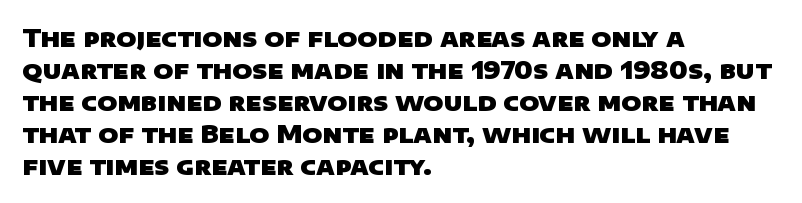
{"bold": "yes", "underline": "no", "align": "left", "line_spacing": "normal", "line_spacing_ratio": 1.33, "letter_spacing": "normal", "letter_spacing_em": 0.0, "glyph_px": 24}
